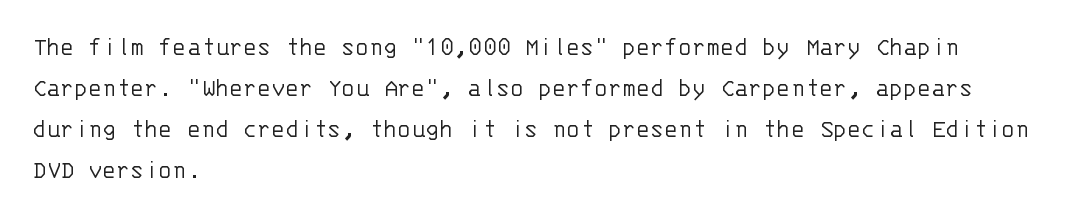
The words here are not underlined. Unbolded letterforms with no extra heft. Quick note: interline space is typical. These lines stack with their left ends in a neat column. Ordinary non-slanted type is in use. Here the glyphs are tracked normally, forming tight word shapes.
